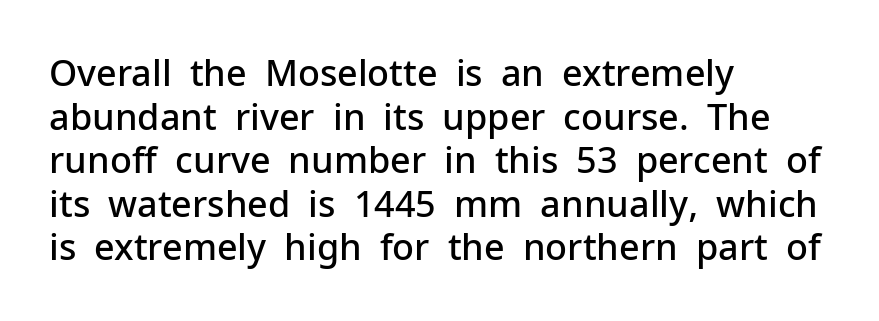
The image shows 36 px semibold sans-serif type, upright; set left-aligned, line spacing 1.21x, normal letter spacing, not underlined; low stroke contrast and a medium x-height.
